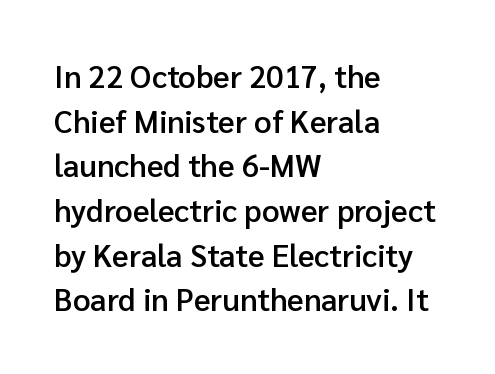
Q: Is the text bold? A: Semi-bold.
Q: Is the text italic (slanted)? A: No, it is upright.
Q: Is the typeface a serif or a sans-serif typeface? A: Sans-serif.
Q: Is the text underlined? A: No.
Q: How is the paragraph aligned? A: Left-aligned.
Q: Is the spacing between letters normal or unusually wide? A: Normal.
Q: Is the spacing between lines tight, normal or loose? A: Normal.
Q: Width (condensed, normal, or wide)? A: Normal.
Q: Stroke contrast? A: Low.
Q: x-height? A: Medium.
Q: Monospaced? A: No.
